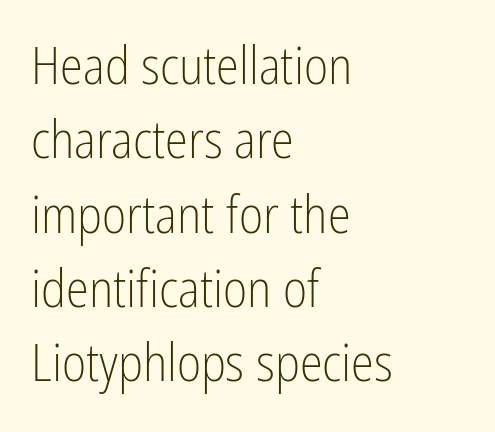
Q: Is the text bold? A: No.
Q: Is the text italic (slanted)? A: No, it is upright.
Q: Is the typeface a serif or a sans-serif typeface? A: Sans-serif.
Q: Is the text underlined? A: No.
Q: How is the paragraph aligned? A: Left-aligned.
Q: Is the spacing between letters normal or unusually wide? A: Normal.
Q: Is the spacing between lines tight, normal or loose? A: Normal.
Q: Width (condensed, normal, or wide)? A: Condensed.
Q: Stroke contrast? A: Low.
Q: x-height? A: Medium.
Q: Monospaced? A: No.
